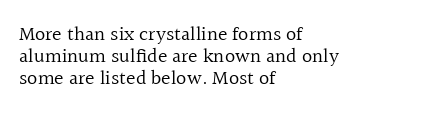
Q: Is the text bold? A: No.
Q: Is the text italic (slanted)? A: No, it is upright.
Q: Is the text underlined? A: No.
Q: How is the paragraph aligned? A: Left-aligned.
Q: Is the spacing between letters normal or unusually wide? A: Normal.
Q: Is the spacing between lines tight, normal or loose? A: Tight.
